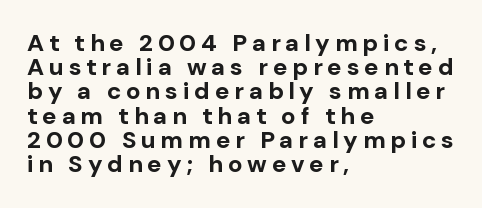
Regarding leading, the lines here are crowded together. Caption: multi-line text, flush left, ragged right. Is there any slant? The stems are plumb. Between one letter and the next there's a generous, obvious gap. In terms of weight, the rendering is a true, heavy bold.
